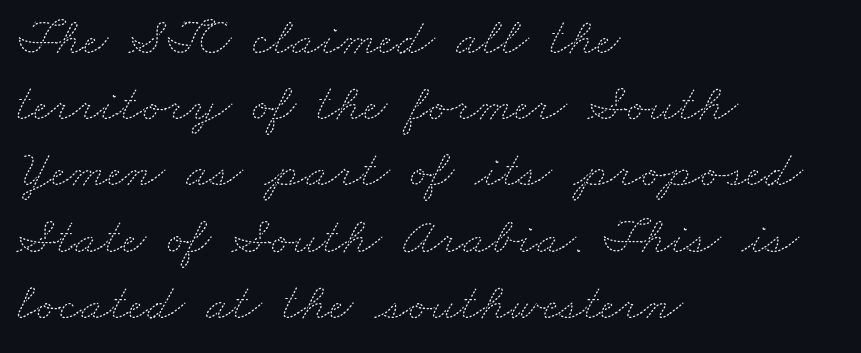
{"bold": "no", "weight": "thin", "width": "wide", "stroke_contrast": "medium", "x_height": "small", "monospaced": "no", "underline": "no", "align": "left", "line_spacing": "normal", "line_spacing_ratio": 1.25, "letter_spacing": "normal", "letter_spacing_em": 0.0, "glyph_px": 53}
